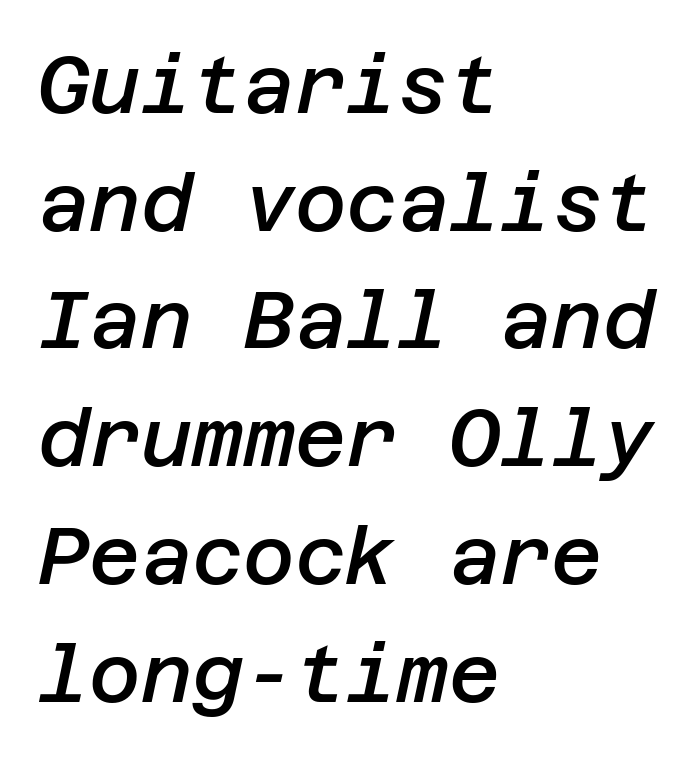
Posture: slanted. Does the weight exceed regular? Yes, but only to semibold. Between one letter and the next there's only the usual sliver of space. The ragged edge is on the right, which tells us the setting is flush left.
